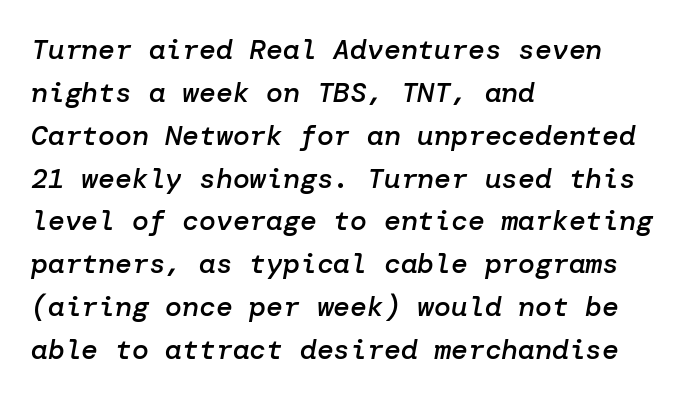
The image shows 28 px semibold type, italic (leaning right); set left-aligned, normal line spacing (1.53x), normal letter spacing, not underlined; low stroke contrast and a medium x-height.
